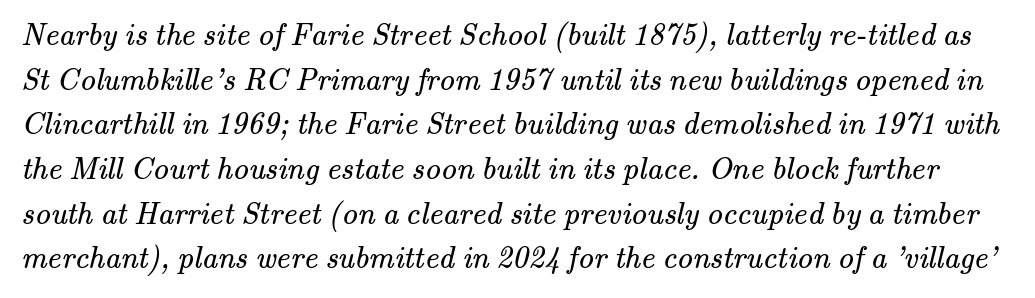
Q: Is the text bold? A: No.
Q: Is the typeface a serif or a sans-serif typeface? A: Serif.
Q: Is the text underlined? A: No.
Q: Is the spacing between letters normal or unusually wide? A: Normal.
Q: Is the spacing between lines tight, normal or loose? A: Normal.
Q: Width (condensed, normal, or wide)? A: Normal.
Q: Stroke contrast? A: Medium.
Q: x-height? A: Small.
Q: Monospaced? A: No.
